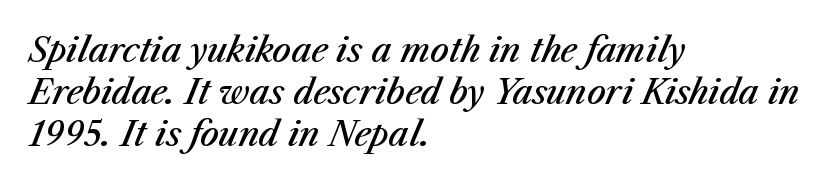
The image shows 33 px semibold type, italic (leaning right); set left-aligned, normal line spacing (1.28x), normal letter spacing, not underlined; medium stroke contrast and a medium x-height.
